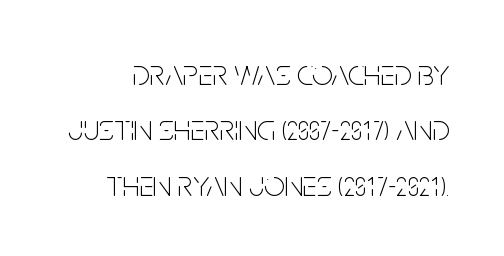
Q: Is the text bold? A: No.
Q: Is the text italic (slanted)? A: No, it is upright.
Q: Is the typeface a serif or a sans-serif typeface? A: Sans-serif.
Q: Is the text underlined? A: No.
Q: Is the spacing between letters normal or unusually wide? A: Normal.
Q: Is the spacing between lines tight, normal or loose? A: Normal.
Q: Width (condensed, normal, or wide)? A: Condensed.
Q: Stroke contrast? A: Low.
Q: x-height? A: Large.
Q: Monospaced? A: No.
